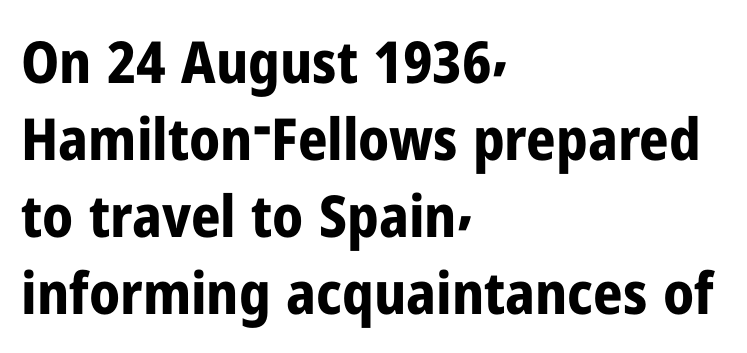
{"serif": "no", "italic": "no", "bold": "yes", "weight": "bold", "width": "condensed", "stroke_contrast": "low", "x_height": "medium", "monospaced": "no", "underline": "no", "align": "left", "line_spacing": "normal", "line_spacing_ratio": 1.33, "letter_spacing": "normal", "letter_spacing_em": 0.0, "glyph_px": 58}
